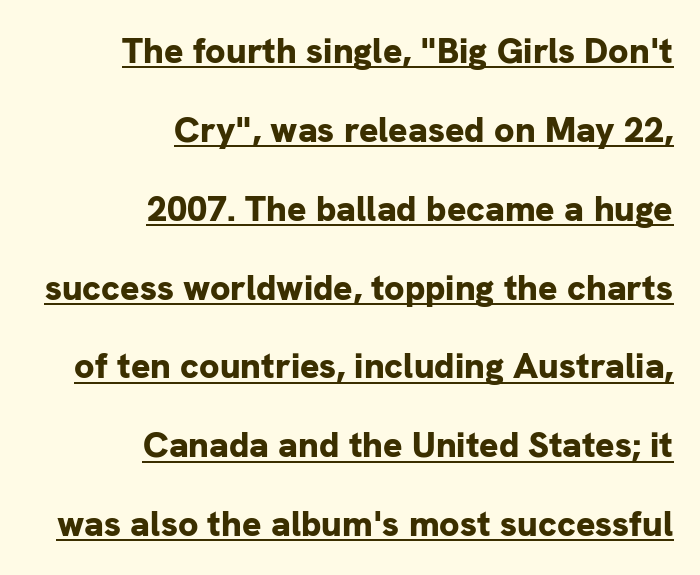
{"serif": "no", "italic": "no", "bold": "yes", "weight": "bold", "width": "normal", "stroke_contrast": "low", "x_height": "medium", "monospaced": "no", "underline": "yes", "align": "right", "line_spacing": "loose", "line_spacing_ratio": 2.19, "letter_spacing": "normal", "letter_spacing_em": 0.0, "glyph_px": 36}
